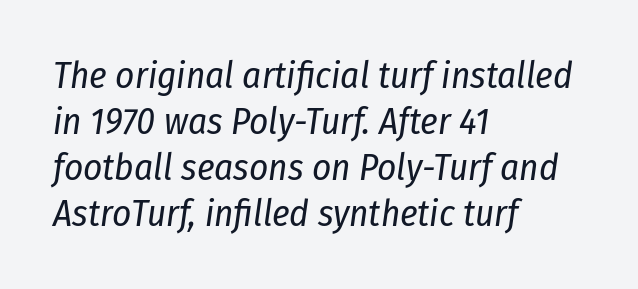
Q: Is the text bold? A: No.
Q: Is the text italic (slanted)? A: Yes, it leans right by about 8 degrees.
Q: Is the text underlined? A: No.
Q: How is the paragraph aligned? A: Left-aligned.
Q: Is the spacing between letters normal or unusually wide? A: Normal.
Q: Width (condensed, normal, or wide)? A: Condensed.
Q: Stroke contrast? A: Low.
Q: x-height? A: Medium.
Q: Monospaced? A: No.
